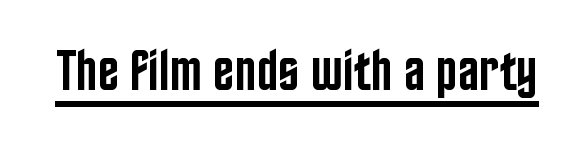
The image shows 57 px semibold, condensed sans-serif type, upright; set normal letter spacing, underlined; low stroke contrast and a large x-height.
